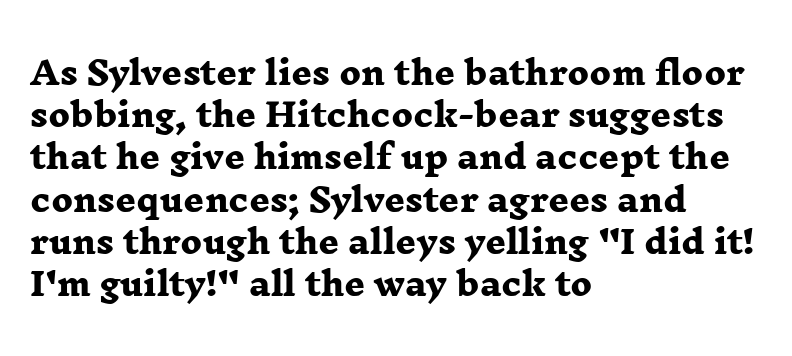
{"serif": "yes", "bold": "yes", "weight": "heavy", "width": "wide", "stroke_contrast": "low", "x_height": "medium", "monospaced": "no", "underline": "no", "align": "left", "line_spacing": "normal", "line_spacing_ratio": 1.32, "letter_spacing": "normal", "letter_spacing_em": 0.0, "glyph_px": 32}
